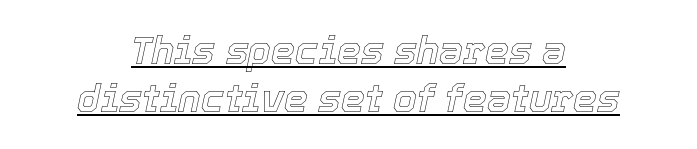
The image shows 38 px text type, italic (leaning right); set centered, normal line spacing (1.26x), normal letter spacing, underlined; a medium x-height.
